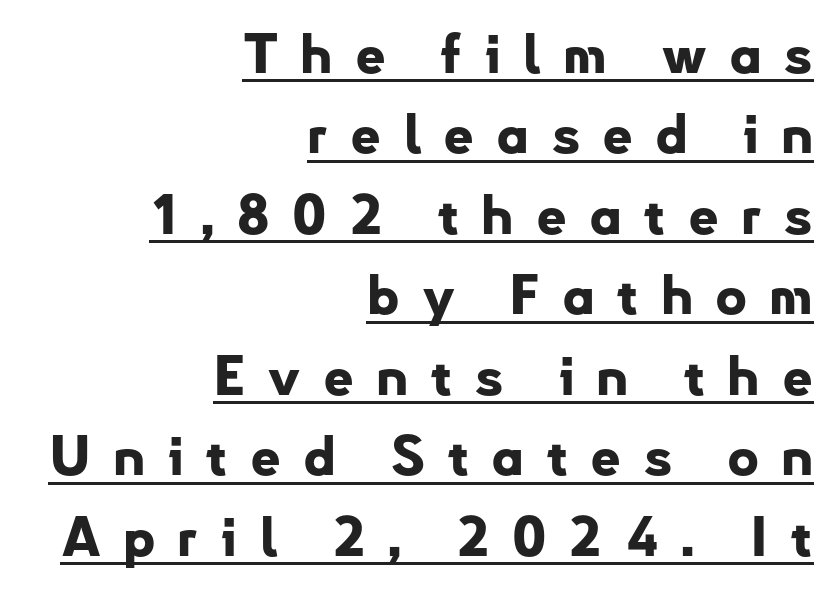
The image shows 54 px bold sans-serif type, upright; set right-aligned, normal line spacing (1.49x), unusually wide letter spacing (+0.4 em), underlined; low stroke contrast and a small x-height.
